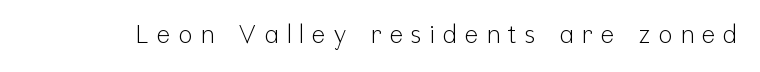
The image shows 25 px text type, upright; set unusually wide letter spacing (+0.34 em), not underlined.
